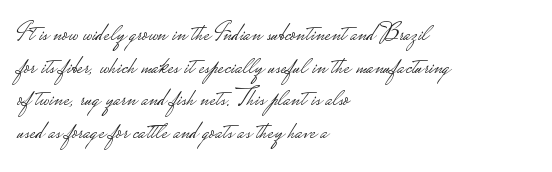
{"bold": "no", "underline": "no", "align": "left", "line_spacing": "normal", "line_spacing_ratio": 1.31, "letter_spacing": "normal", "letter_spacing_em": 0.0, "glyph_px": 25}
